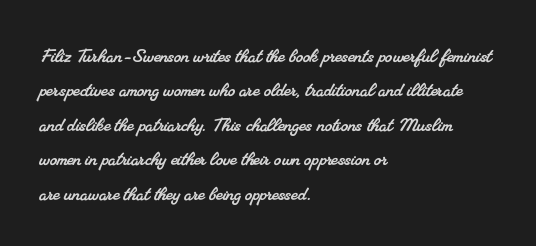
The image shows 23 px text type; set left-aligned, normal line spacing (1.5x), normal letter spacing, not underlined.
